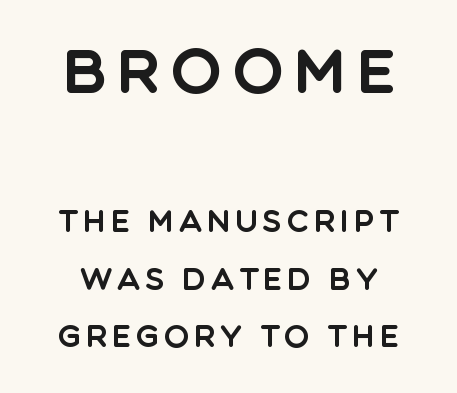
The image shows 61 px sans-serif type, upright; set loose line spacing (1.92x), not underlined; the first (top) block is 2.03x larger; a large x-height.
